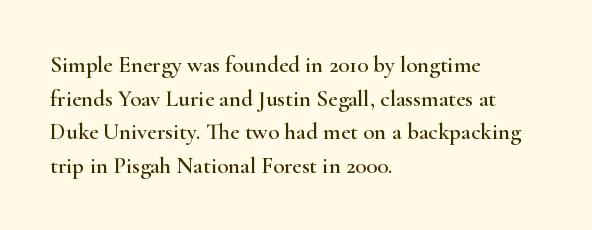
Notice how the passage keeps a crisp vertical edge on the left only. Ascenders rise straight up at ninety degrees. The passage shown is not underscored anywhere. Tracking value appears to be zero — textbook default spacing.
